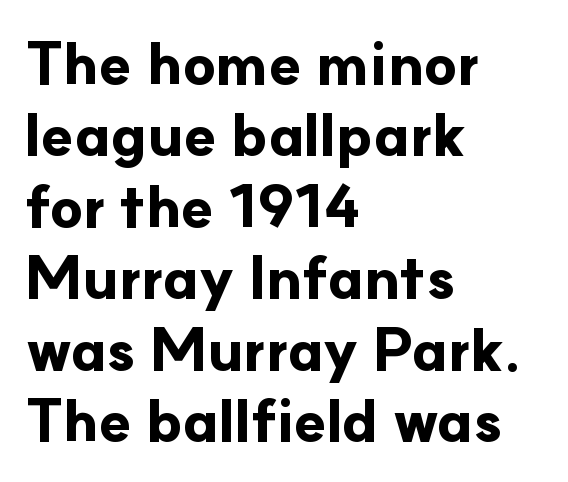
Q: Is the text bold? A: Yes.
Q: Is the text italic (slanted)? A: No, it is upright.
Q: Is the typeface a serif or a sans-serif typeface? A: Sans-serif.
Q: Is the text underlined? A: No.
Q: How is the paragraph aligned? A: Left-aligned.
Q: Is the spacing between letters normal or unusually wide? A: Normal.
Q: Width (condensed, normal, or wide)? A: Normal.
Q: Stroke contrast? A: Low.
Q: x-height? A: Small.
Q: Monospaced? A: No.
